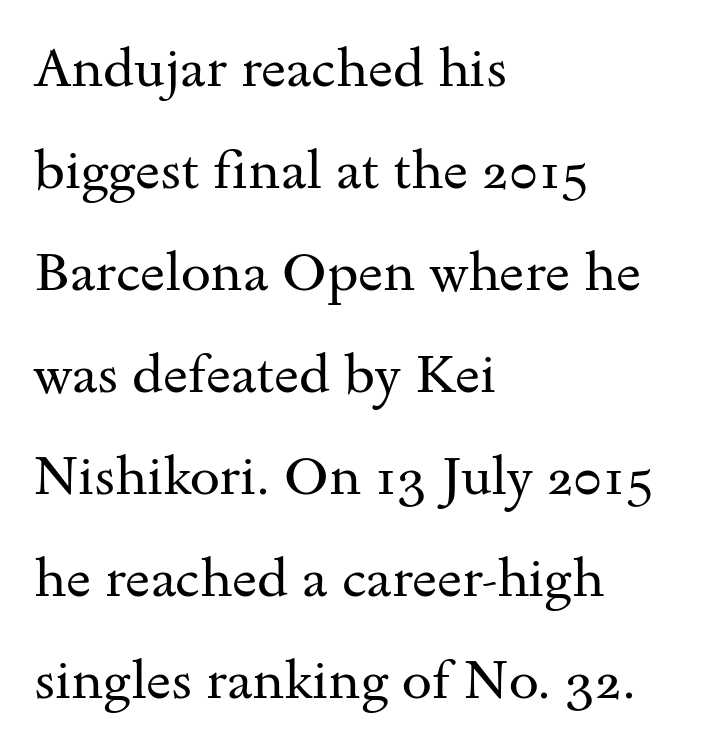
The image shows 54 px regular-weight, wide serif type, upright; set left-aligned, line spacing 1.89x, normal letter spacing, not underlined; medium stroke contrast and a small x-height.
